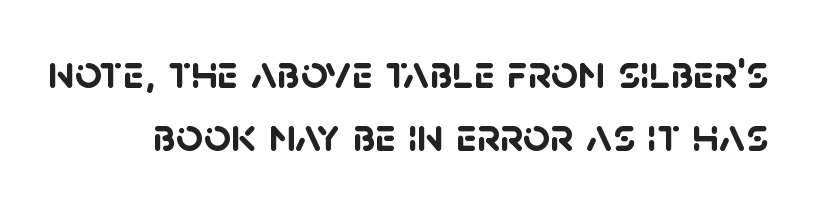
The type family on display is of the sans-serif kind. Nobody drew a line under any word here. The passage shown is emphatically bold. Nothing unusual about the tracking: characters are spaced as the font intends. The block of text has a typical density, with ordinary space between rows.
